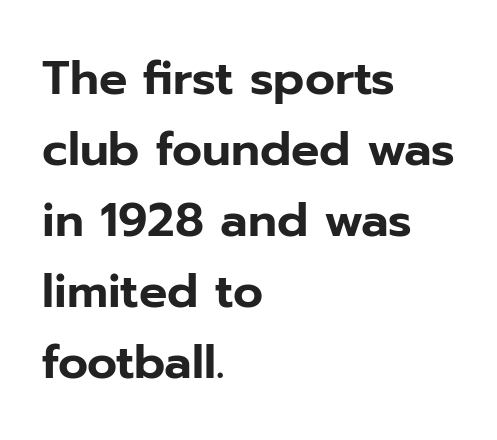
Q: Is the text italic (slanted)? A: No, it is upright.
Q: Is the typeface a serif or a sans-serif typeface? A: Sans-serif.
Q: Is the text underlined? A: No.
Q: How is the paragraph aligned? A: Left-aligned.
Q: Is the spacing between letters normal or unusually wide? A: Normal.
Q: Is the spacing between lines tight, normal or loose? A: Normal.
Q: Width (condensed, normal, or wide)? A: Normal.
Q: Stroke contrast? A: Low.
Q: x-height? A: Medium.
Q: Monospaced? A: No.
